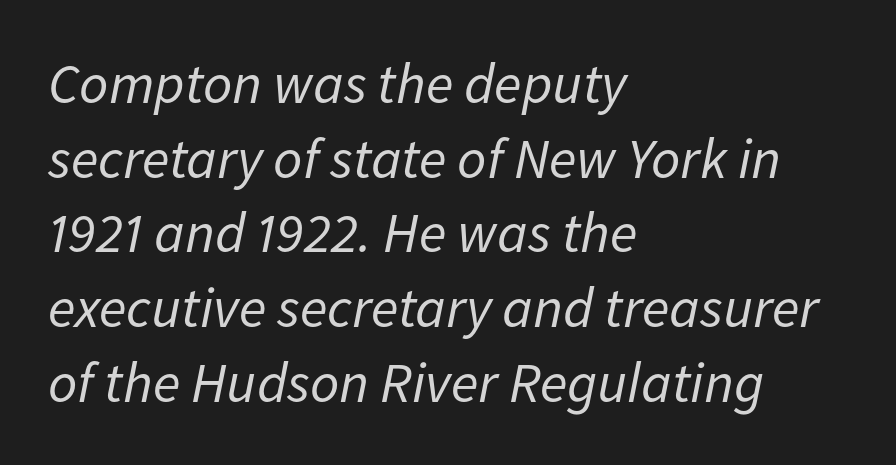
The image shows 57 px regular-weight type, italic (leaning right); set left-aligned, normal line spacing (1.31x), normal letter spacing, not underlined; low stroke contrast and a medium x-height.
